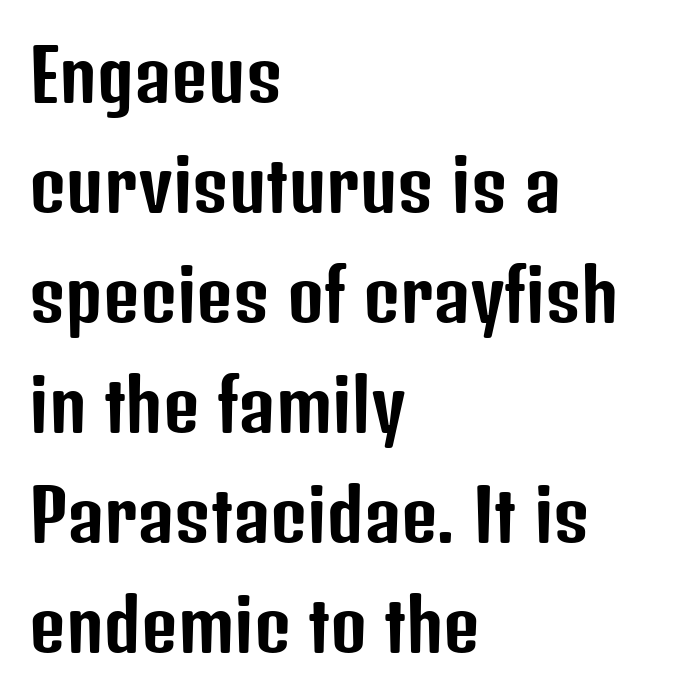
{"serif": "no", "italic": "no", "width": "condensed", "stroke_contrast": "low", "x_height": "medium", "monospaced": "no", "underline": "no", "align": "left", "line_spacing": "normal", "line_spacing_ratio": 1.55, "letter_spacing": "normal", "letter_spacing_em": 0.0, "glyph_px": 71}
